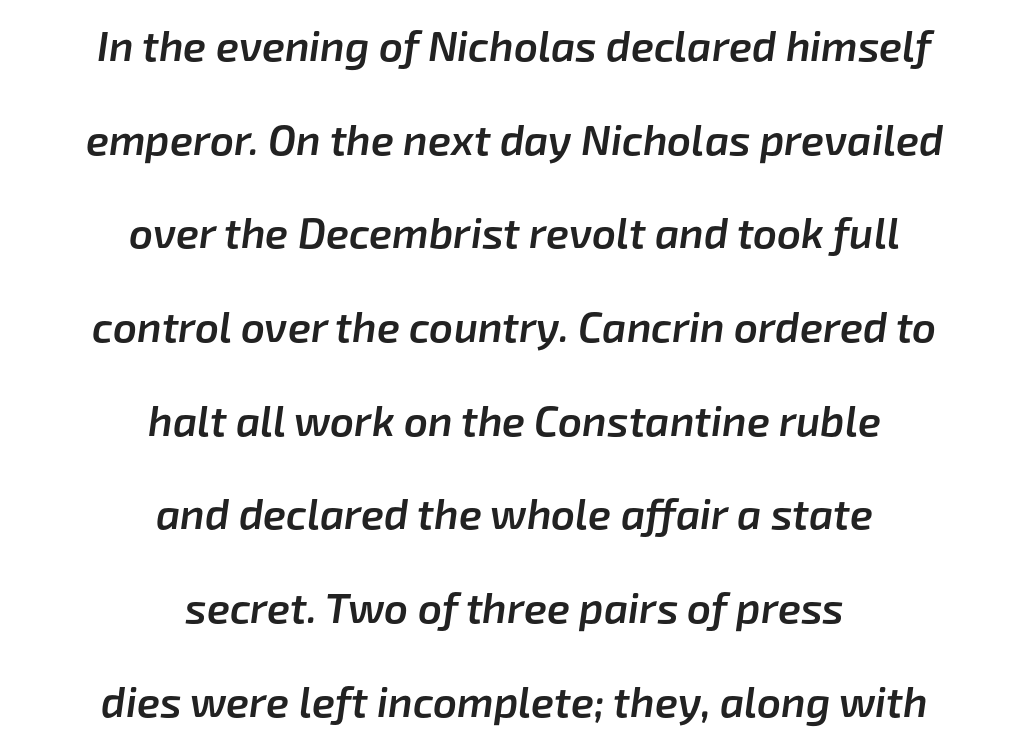
The image shows 42 px semibold type, italic (leaning right); set centered, loose line spacing (2.23x), normal letter spacing, not underlined; low stroke contrast and a medium x-height.
